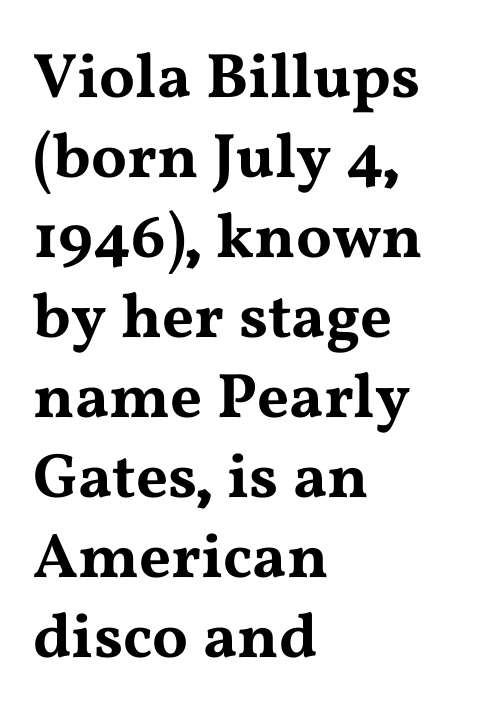
Q: Is the text italic (slanted)? A: No, it is upright.
Q: Is the typeface a serif or a sans-serif typeface? A: Serif.
Q: Is the text underlined? A: No.
Q: How is the paragraph aligned? A: Left-aligned.
Q: Is the spacing between letters normal or unusually wide? A: Normal.
Q: Is the spacing between lines tight, normal or loose? A: Normal.
Q: Width (condensed, normal, or wide)? A: Wide.
Q: Stroke contrast? A: Medium.
Q: x-height? A: Medium.
Q: Monospaced? A: No.
